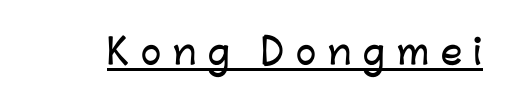
Underline: present. In terms of posture, this sample is upright. The letters advance in unequal steps, a hallmark of proportional type. Serif or sans? Sans — the stroke terminals are bare. The rendering inserts visible extra space after every character.
